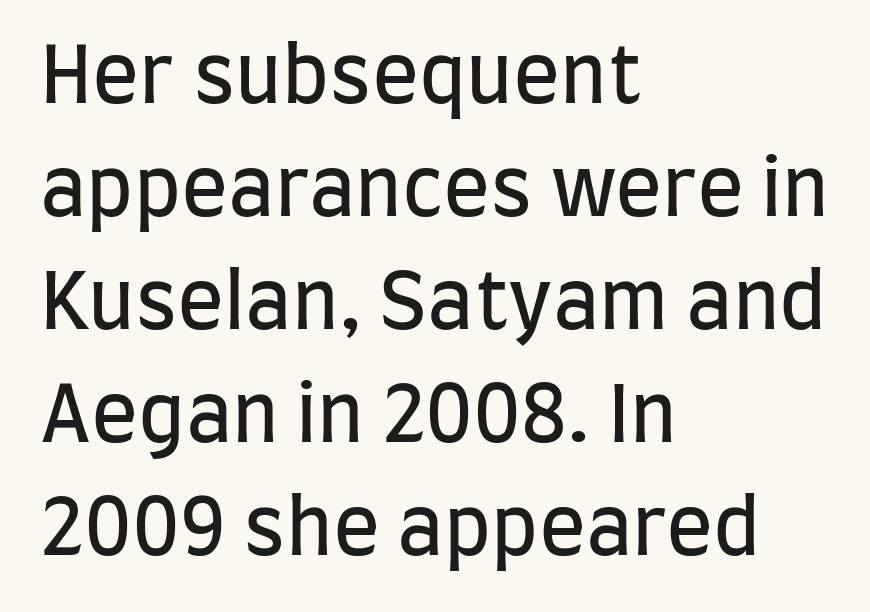
Note: no serifs on the glyphs. The letters advance in unequal steps, a hallmark of proportional type. In terms of posture, this sample is upright. Interline gaps are of average width in this sample.
